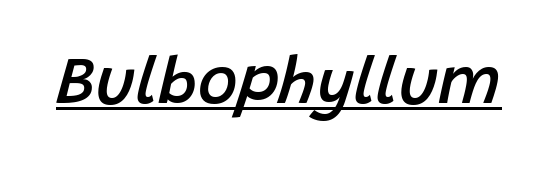
Q: Is the text bold? A: Semi-bold.
Q: Is the text italic (slanted)? A: Yes, it leans right by about 15 degrees.
Q: Is the text underlined? A: Yes.
Q: Is the spacing between letters normal or unusually wide? A: Normal.
Q: Width (condensed, normal, or wide)? A: Normal.
Q: Stroke contrast? A: Low.
Q: x-height? A: Large.
Q: Monospaced? A: No.
